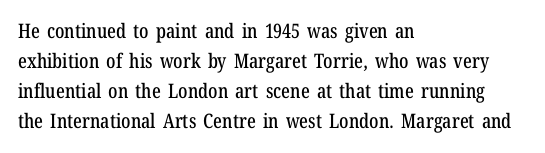
Q: Is the text italic (slanted)? A: No, it is upright.
Q: Is the text underlined? A: No.
Q: How is the paragraph aligned? A: Left-aligned.
Q: Is the spacing between letters normal or unusually wide? A: Normal.
Q: Is the spacing between lines tight, normal or loose? A: Normal.
